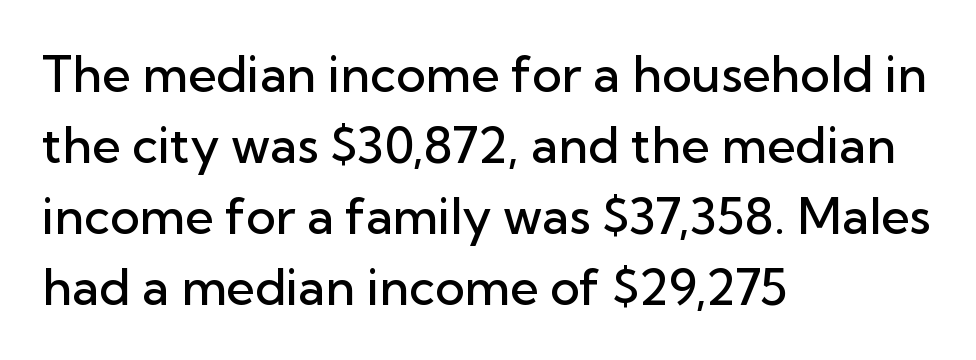
The image shows 50 px semibold sans-serif type, upright; set left-aligned, normal line spacing (1.42x), normal letter spacing, not underlined; low stroke contrast and a medium x-height.
